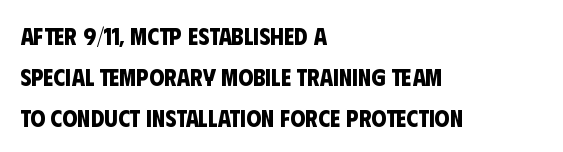
Q: Is the text bold? A: Yes.
Q: Is the text underlined? A: No.
Q: How is the paragraph aligned? A: Left-aligned.
Q: Is the spacing between letters normal or unusually wide? A: Normal.
Q: Is the spacing between lines tight, normal or loose? A: Normal.
